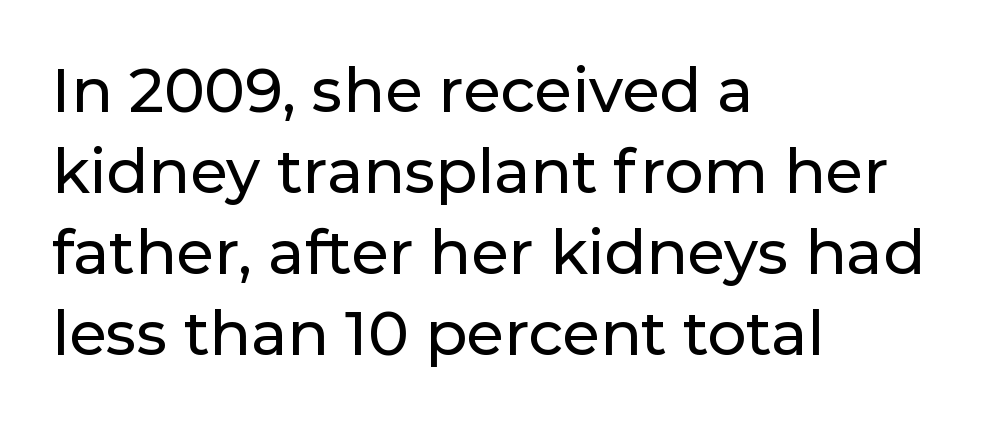
Q: Is the text italic (slanted)? A: No, it is upright.
Q: Is the typeface a serif or a sans-serif typeface? A: Sans-serif.
Q: Is the text underlined? A: No.
Q: How is the paragraph aligned? A: Left-aligned.
Q: Is the spacing between letters normal or unusually wide? A: Normal.
Q: Is the spacing between lines tight, normal or loose? A: Normal.
Q: Width (condensed, normal, or wide)? A: Normal.
Q: Stroke contrast? A: Low.
Q: x-height? A: Medium.
Q: Monospaced? A: No.
